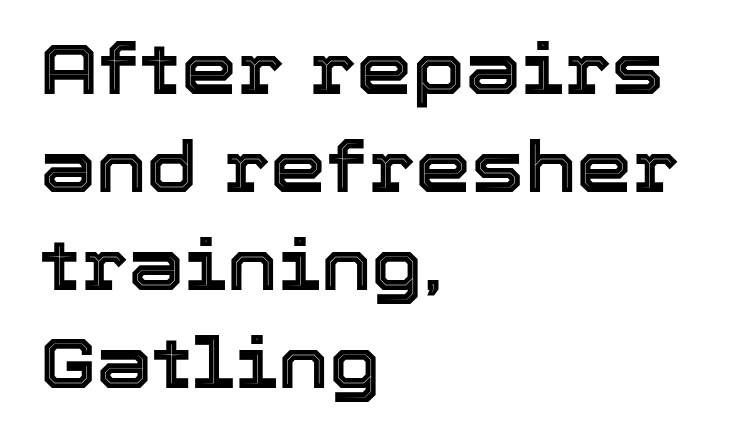
{"italic": "no", "width": "normal", "x_height": "medium", "monospaced": "no", "underline": "no", "align": "left", "line_spacing": "normal", "line_spacing_ratio": 1.38, "letter_spacing": "normal", "letter_spacing_em": 0.0, "glyph_px": 71}
